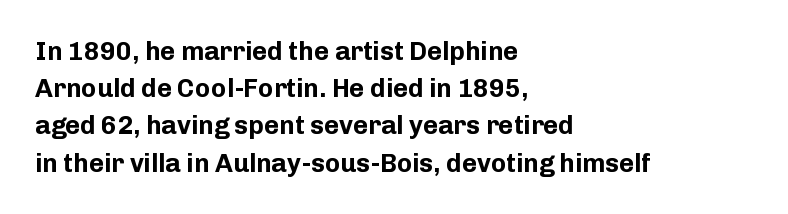
The image shows 26 px bold type, upright; set left-aligned, normal line spacing (1.43x), normal letter spacing, not underlined.
